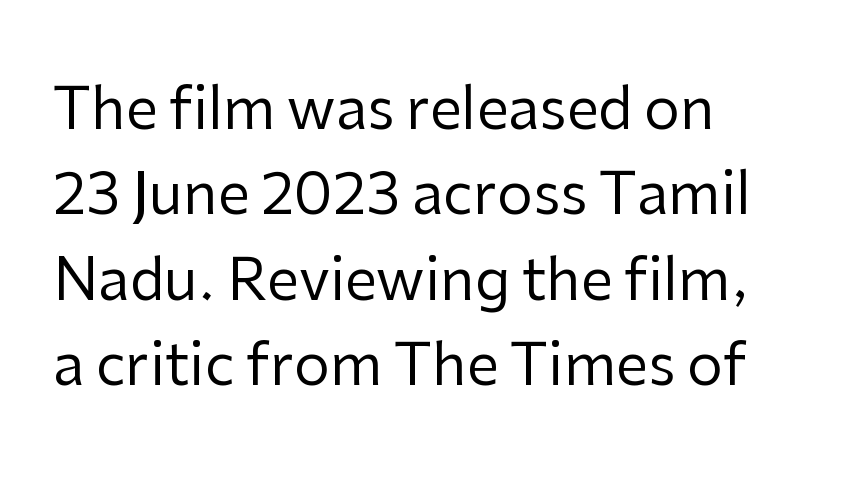
{"serif": "no", "italic": "no", "bold": "no", "weight": "regular", "width": "normal", "stroke_contrast": "low", "x_height": "medium", "monospaced": "no", "underline": "no", "align": "left", "line_spacing": "normal", "line_spacing_ratio": 1.5, "letter_spacing": "normal", "letter_spacing_em": 0.0, "glyph_px": 57}
